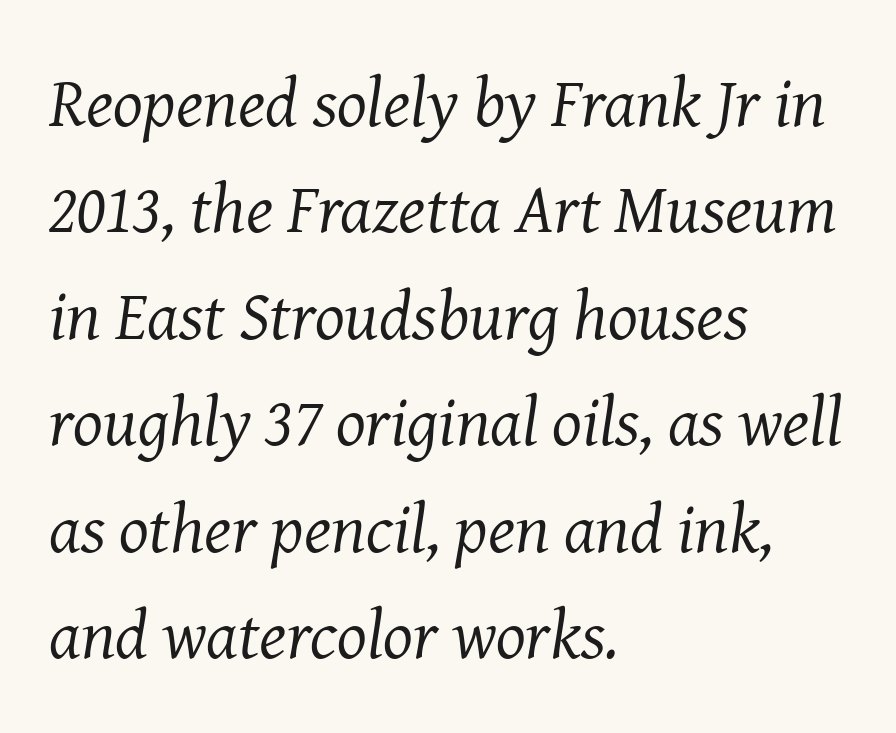
{"serif": "yes", "italic": "yes", "lean": "right", "slant_degrees": 8, "bold": "no", "weight": "regular", "width": "normal", "stroke_contrast": "medium", "x_height": "medium", "monospaced": "no", "underline": "no", "align": "left", "line_spacing": "normal", "line_spacing_ratio": 1.52, "letter_spacing": "normal", "letter_spacing_em": 0.0, "glyph_px": 70}
